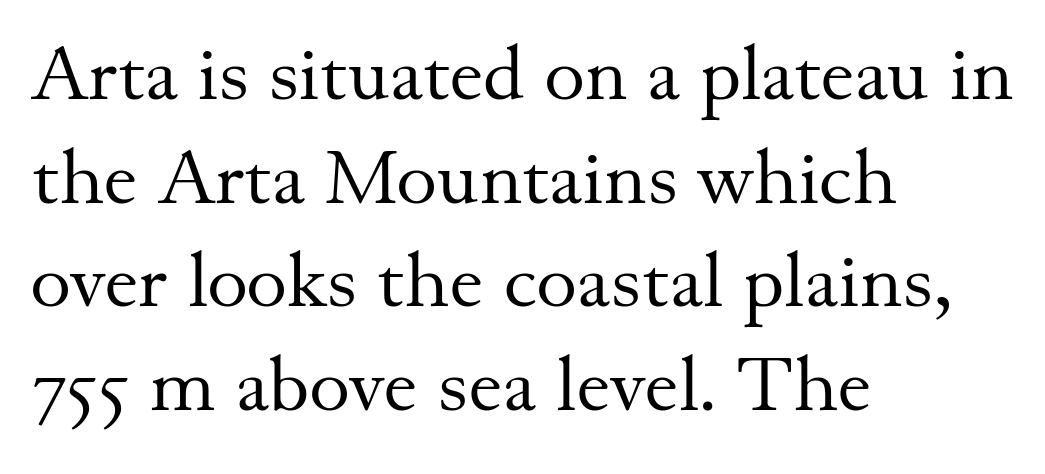
Weight: regular or lighter. Is this a sans? No — the strokes have serifs. If you drew a line through each stem, it would be perfectly vertical. The glyphs are unaccompanied by any horizontal stroke below them. Notice how descenders clear the ascenders below comfortably — that's standard leading.
